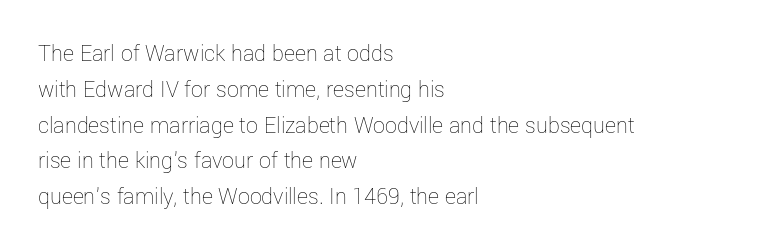
The setting favours the left margin, as ordinary paragraphs usually do. Upright lettering throughout. Letter spacing: default. No chunkiness to these letters — they're not bold.
